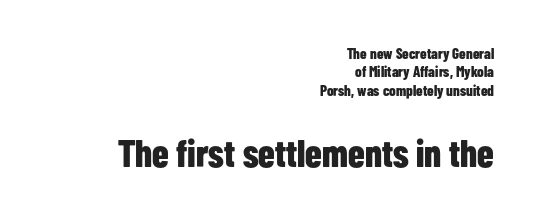
{"serif": "no", "italic": "no", "bold": "yes", "weight": "bold", "width": "condensed", "stroke_contrast": "low", "x_height": "medium", "monospaced": "no", "underline": "no", "align": "right", "line_spacing_ratio": 1.22, "letter_spacing": "normal", "letter_spacing_em": 0.0, "larger_block": "second", "size_ratio": 2.53, "glyph_px": 38}
